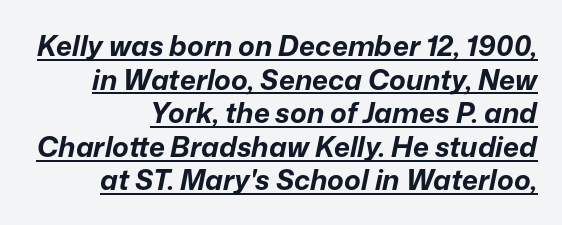
{"italic": "yes", "lean": "right", "slant_degrees": 12, "bold": "yes", "weight": "bold", "width": "normal", "stroke_contrast": "low", "x_height": "medium", "monospaced": "no", "underline": "yes", "align": "right", "line_spacing_ratio": 1.2, "letter_spacing": "normal", "letter_spacing_em": 0.0, "glyph_px": 28}
